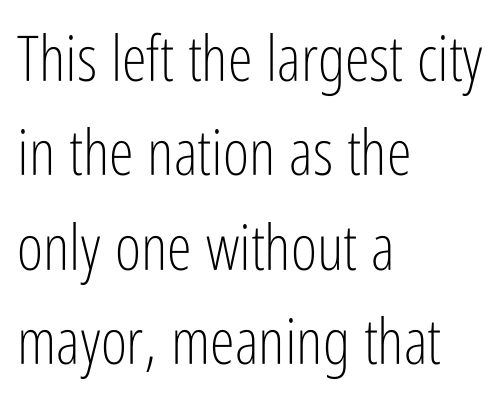
{"serif": "no", "italic": "no", "bold": "no", "weight": "light", "width": "condensed", "stroke_contrast": "low", "x_height": "medium", "monospaced": "no", "underline": "no", "align": "left", "line_spacing": "normal", "line_spacing_ratio": 1.5, "letter_spacing": "normal", "letter_spacing_em": 0.0, "glyph_px": 63}
